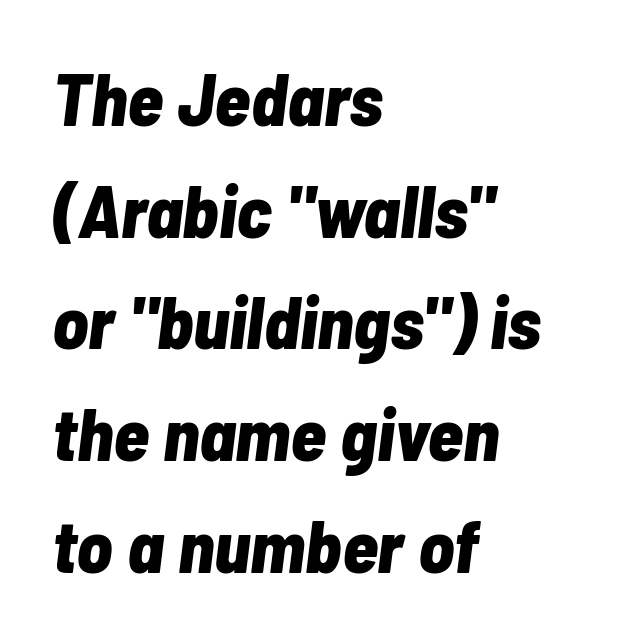
Q: Is the text bold? A: Yes.
Q: Is the text italic (slanted)? A: Yes, it leans right by about 7 degrees.
Q: Is the text underlined? A: No.
Q: How is the paragraph aligned? A: Left-aligned.
Q: Is the spacing between letters normal or unusually wide? A: Normal.
Q: Is the spacing between lines tight, normal or loose? A: Normal.
Q: Width (condensed, normal, or wide)? A: Condensed.
Q: Stroke contrast? A: Low.
Q: x-height? A: Medium.
Q: Monospaced? A: No.
